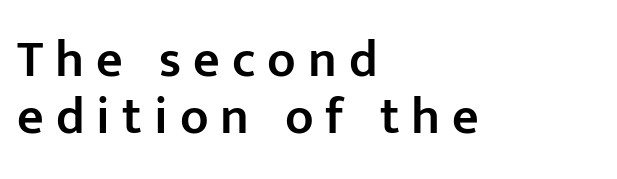
Q: Is the text bold? A: Semi-bold.
Q: Is the text italic (slanted)? A: No, it is upright.
Q: Is the typeface a serif or a sans-serif typeface? A: Sans-serif.
Q: Is the text underlined? A: No.
Q: How is the paragraph aligned? A: Left-aligned.
Q: Is the spacing between letters normal or unusually wide? A: Unusually wide.
Q: Is the spacing between lines tight, normal or loose? A: Tight.
Q: Width (condensed, normal, or wide)? A: Normal.
Q: Stroke contrast? A: Low.
Q: x-height? A: Medium.
Q: Monospaced? A: No.
